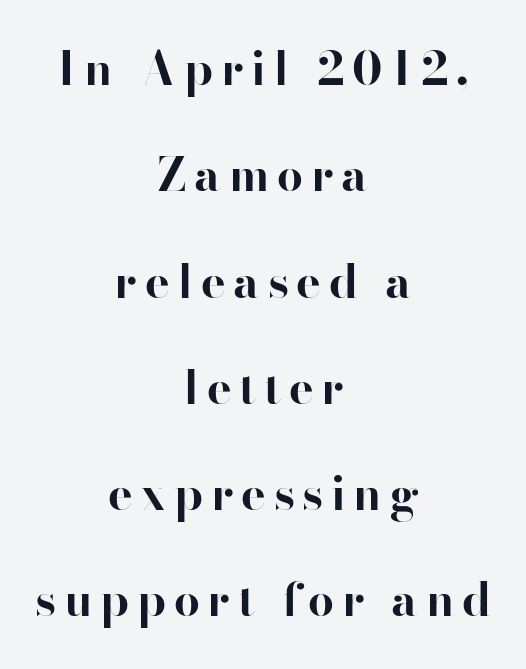
Q: Is the text bold? A: Yes.
Q: Is the text italic (slanted)? A: No, it is upright.
Q: Is the typeface a serif or a sans-serif typeface? A: Sans-serif.
Q: Is the text underlined? A: No.
Q: How is the paragraph aligned? A: Centered.
Q: Is the spacing between lines tight, normal or loose? A: Loose.
Q: Width (condensed, normal, or wide)? A: Normal.
Q: Stroke contrast? A: High.
Q: x-height? A: Small.
Q: Monospaced? A: No.
